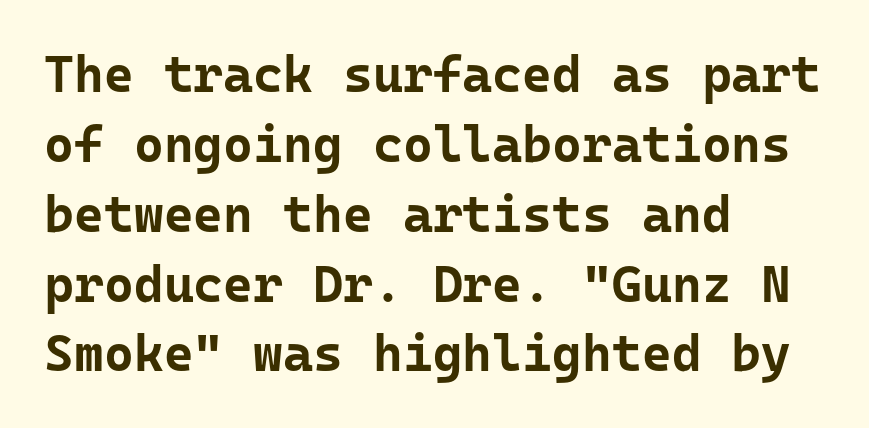
{"serif": "no", "italic": "no", "bold": "yes", "weight": "bold", "width": "normal", "stroke_contrast": "low", "x_height": "medium", "underline": "no", "align": "left", "line_spacing": "normal", "line_spacing_ratio": 1.37, "letter_spacing": "normal", "letter_spacing_em": 0.0, "glyph_px": 51}
